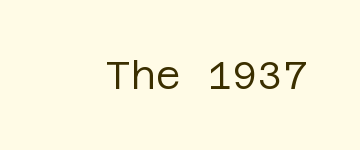
Regarding serifs, this sample does without them. Unbolded letterforms with no extra heft. Is there any slant? The stems are plumb. Unmarked baselines from the first word to the last. How are the letters spaced? Ordinarily, with no added tracking.
